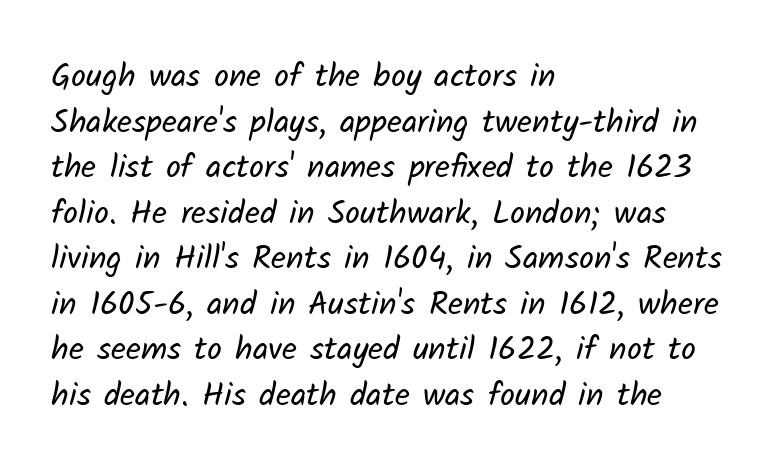
{"serif": "no", "bold": "no", "weight": "regular", "width": "normal", "stroke_contrast": "low", "x_height": "medium", "monospaced": "no", "underline": "no", "align": "left", "line_spacing": "normal", "line_spacing_ratio": 1.38, "letter_spacing": "normal", "letter_spacing_em": 0.0, "glyph_px": 33}
